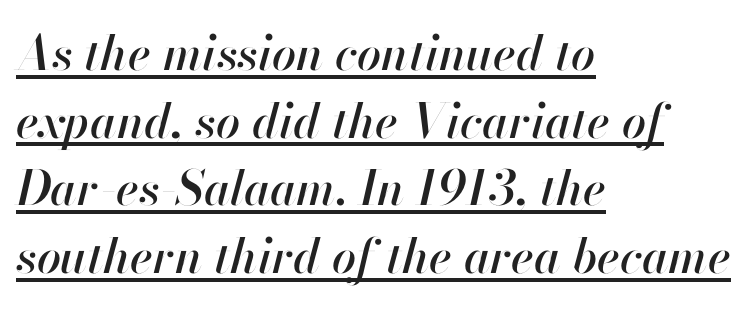
Q: Is the text italic (slanted)? A: Yes, it leans right by about 13 degrees.
Q: Is the text underlined? A: Yes.
Q: How is the paragraph aligned? A: Left-aligned.
Q: Is the spacing between letters normal or unusually wide? A: Normal.
Q: Is the spacing between lines tight, normal or loose? A: Normal.
Q: Width (condensed, normal, or wide)? A: Normal.
Q: Stroke contrast? A: High.
Q: x-height? A: Small.
Q: Monospaced? A: No.
